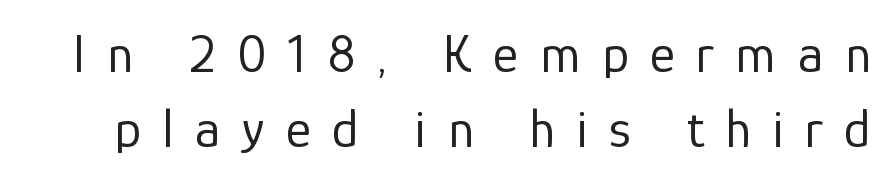
Q: Is the text bold? A: No.
Q: Is the text italic (slanted)? A: No, it is upright.
Q: Is the typeface a serif or a sans-serif typeface? A: Sans-serif.
Q: Is the text underlined? A: No.
Q: Is the spacing between letters normal or unusually wide? A: Unusually wide.
Q: Is the spacing between lines tight, normal or loose? A: Normal.
Q: Width (condensed, normal, or wide)? A: Normal.
Q: Stroke contrast? A: Low.
Q: x-height? A: Medium.
Q: Monospaced? A: No.
